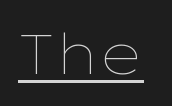
{"italic": "no", "bold": "no", "weight": "thin", "width": "wide", "stroke_contrast": "low", "x_height": "medium", "monospaced": "no", "underline": "yes", "letter_spacing": "normal", "letter_spacing_em": 0.0, "glyph_px": 56}
